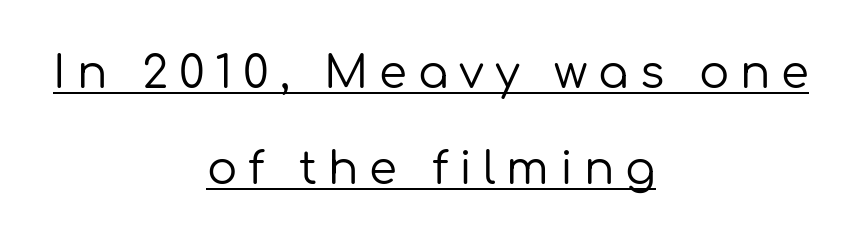
Does the lettering tilt? It doesn't — this is upright. This sample trades compactness for vertical openness between lines. Compared with undecorated copy, this sample adds a rule below the words. The typesetting does not lean heavy: it is not bold.
